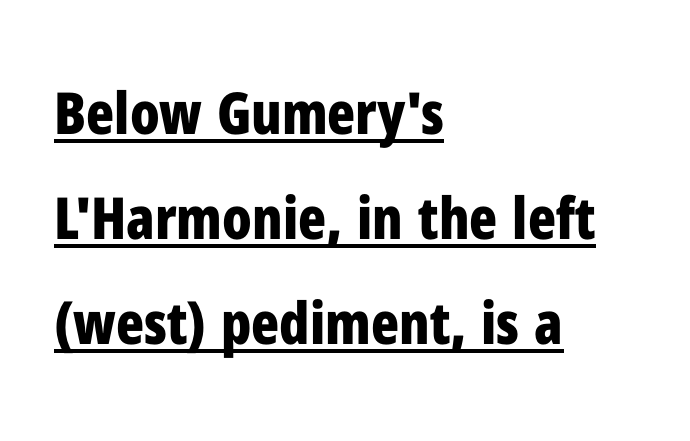
Q: Is the text bold? A: Yes.
Q: Is the text italic (slanted)? A: No, it is upright.
Q: Is the typeface a serif or a sans-serif typeface? A: Sans-serif.
Q: Is the text underlined? A: Yes.
Q: How is the paragraph aligned? A: Left-aligned.
Q: Is the spacing between letters normal or unusually wide? A: Normal.
Q: Width (condensed, normal, or wide)? A: Condensed.
Q: Stroke contrast? A: Low.
Q: x-height? A: Medium.
Q: Monospaced? A: No.
